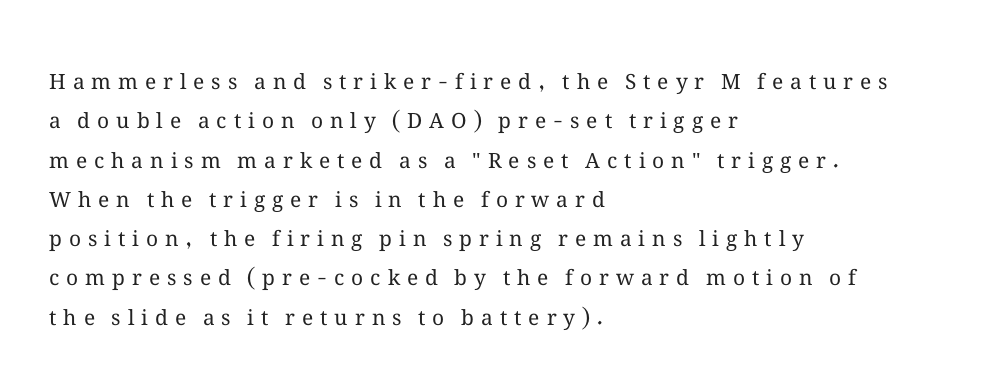
Q: Is the text bold? A: No.
Q: Is the text italic (slanted)? A: No, it is upright.
Q: Is the text underlined? A: No.
Q: How is the paragraph aligned? A: Left-aligned.
Q: Is the spacing between letters normal or unusually wide? A: Unusually wide.
